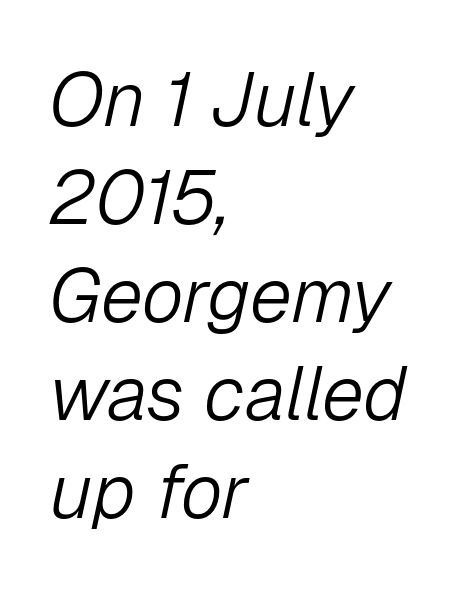
{"italic": "yes", "lean": "right", "slant_degrees": 12, "bold": "no", "weight": "light", "width": "normal", "stroke_contrast": "low", "x_height": "medium", "monospaced": "no", "underline": "no", "align": "left", "line_spacing": "normal", "line_spacing_ratio": 1.29, "letter_spacing": "normal", "letter_spacing_em": 0.0, "glyph_px": 76}
